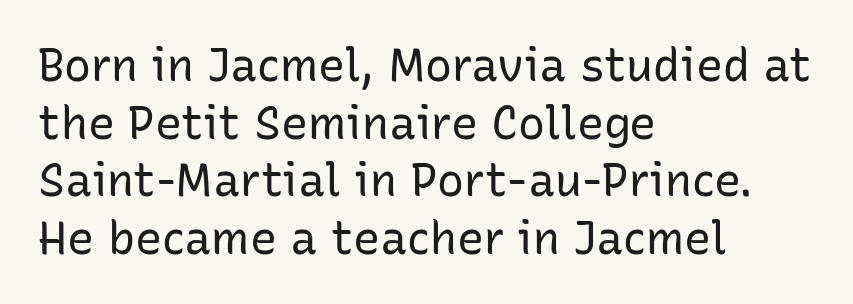
Q: Is the text bold? A: No.
Q: Is the text italic (slanted)? A: No, it is upright.
Q: Is the typeface a serif or a sans-serif typeface? A: Sans-serif.
Q: Is the text underlined? A: No.
Q: How is the paragraph aligned? A: Left-aligned.
Q: Is the spacing between letters normal or unusually wide? A: Normal.
Q: Is the spacing between lines tight, normal or loose? A: Normal.
Q: Width (condensed, normal, or wide)? A: Normal.
Q: Stroke contrast? A: Low.
Q: x-height? A: Medium.
Q: Monospaced? A: No.
